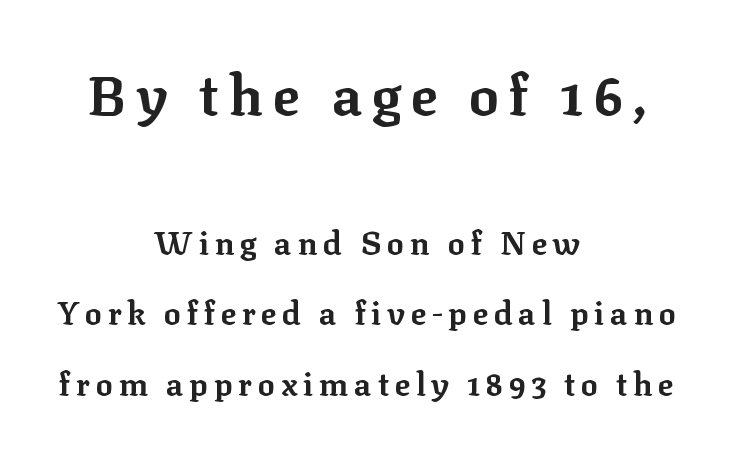
Q: Is the text bold? A: Yes.
Q: Is the text italic (slanted)? A: No, it is upright.
Q: Is the typeface a serif or a sans-serif typeface? A: Serif.
Q: Is the text underlined? A: No.
Q: How is the paragraph aligned? A: Centered.
Q: Is the spacing between lines tight, normal or loose? A: Loose.
Q: Which block of text is set in a larger size, the first (top) or the second (bottom)? A: The first (top) one.
Q: Width (condensed, normal, or wide)? A: Normal.
Q: Stroke contrast? A: Low.
Q: x-height? A: Medium.
Q: Monospaced? A: No.
